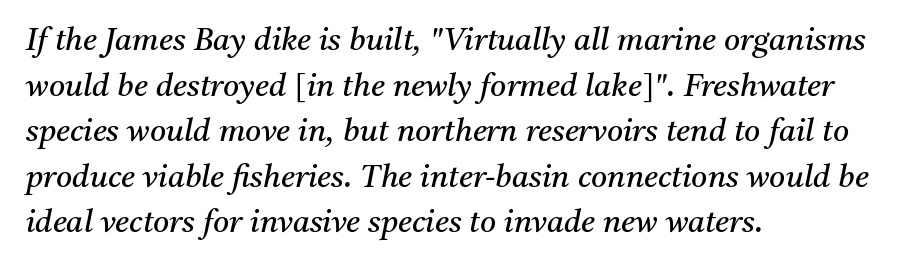
Notice how the stems are inclined rather than vertical — that's the hallmark of italics. Each letter keeps its own natural width here, so spacing adapts to shape. Does the type have serifs? Yes, each stem ends in a small foot. Which margin do the lines hug? The left one — the right edge is uneven. Nothing heavy about these letters — not bold at all.
